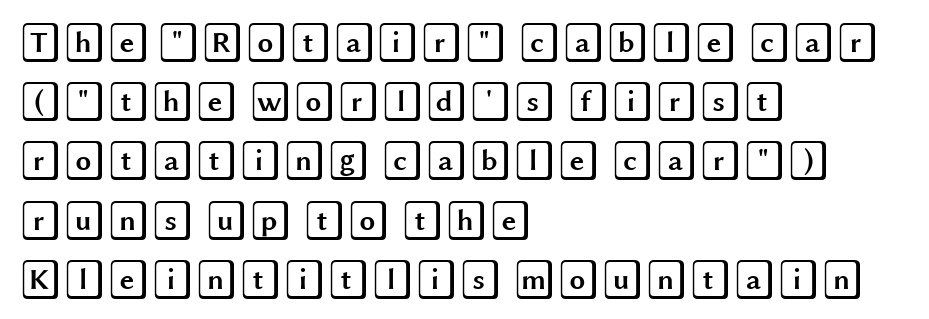
Q: Is the text italic (slanted)? A: No, it is upright.
Q: Is the text underlined? A: No.
Q: How is the paragraph aligned? A: Left-aligned.
Q: Is the spacing between letters normal or unusually wide? A: Normal.
Q: Is the spacing between lines tight, normal or loose? A: Normal.
Q: Width (condensed, normal, or wide)? A: Wide.
Q: x-height? A: Large.
